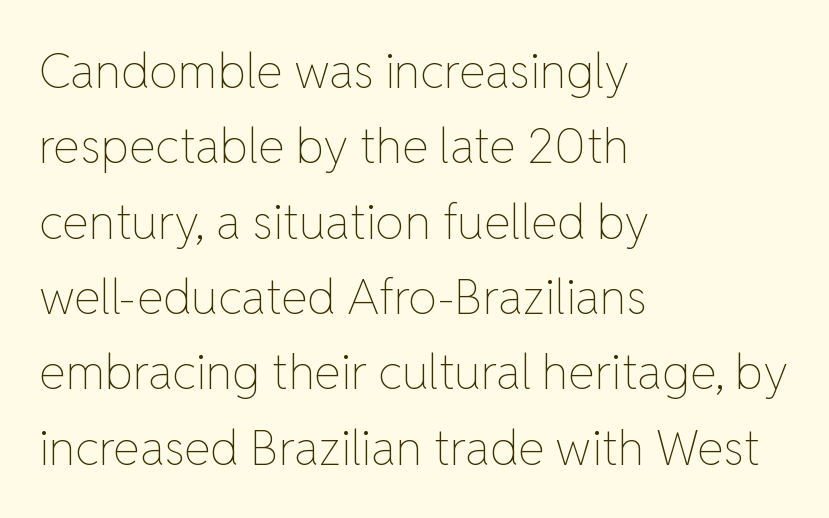
Q: Is the text bold? A: No.
Q: Is the text italic (slanted)? A: No, it is upright.
Q: Is the text underlined? A: No.
Q: How is the paragraph aligned? A: Left-aligned.
Q: Is the spacing between letters normal or unusually wide? A: Normal.
Q: Is the spacing between lines tight, normal or loose? A: Normal.
Q: Width (condensed, normal, or wide)? A: Normal.
Q: Stroke contrast? A: Low.
Q: x-height? A: Medium.
Q: Monospaced? A: No.
